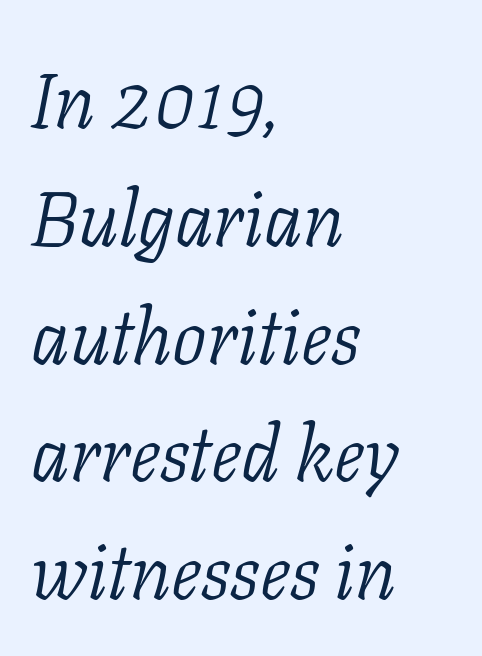
The image shows 77 px light serif type, italic (leaning right); set left-aligned, normal line spacing (1.53x), normal letter spacing, not underlined; low stroke contrast and a medium x-height.
